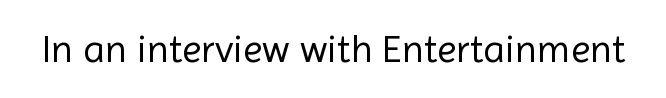
{"serif": "no", "italic": "no", "bold": "no", "weight": "regular", "width": "normal", "x_height": "medium", "monospaced": "no", "underline": "no", "letter_spacing": "normal", "letter_spacing_em": 0.0, "glyph_px": 39}
